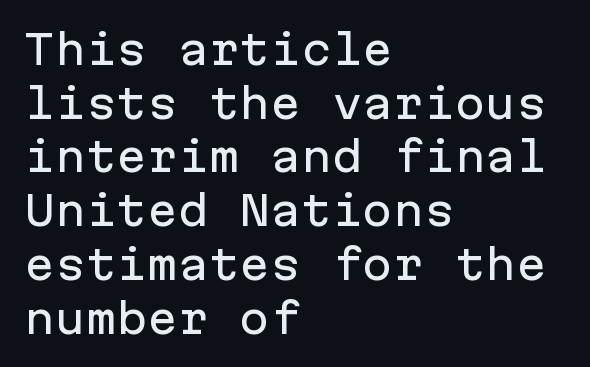
{"serif": "no", "italic": "no", "width": "normal", "stroke_contrast": "low", "x_height": "medium", "monospaced": "yes", "underline": "no", "align": "left", "line_spacing": "normal", "line_spacing_ratio": 1.31, "letter_spacing": "normal", "letter_spacing_em": 0.0, "glyph_px": 41}
